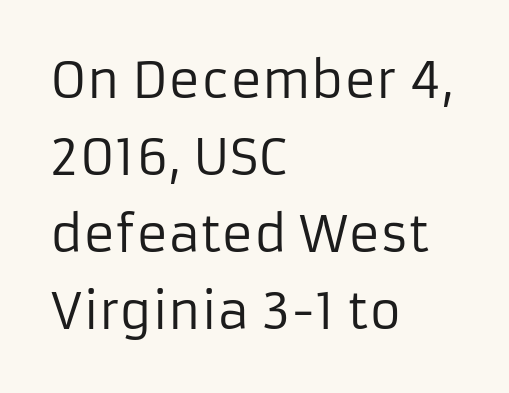
{"serif": "no", "italic": "no", "bold": "no", "weight": "regular", "width": "normal", "stroke_contrast": "low", "x_height": "medium", "monospaced": "no", "underline": "no", "align": "left", "line_spacing": "normal", "line_spacing_ratio": 1.57, "letter_spacing": "normal", "letter_spacing_em": 0.0, "glyph_px": 49}
